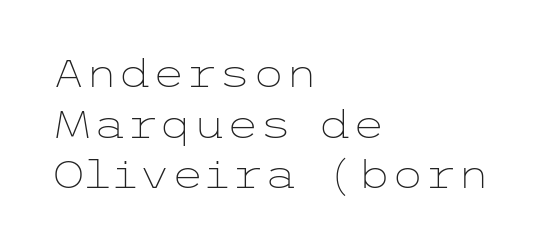
The text was rendered using a sans face with plain stroke endings. The zone under the glyphs is completely vacant. Designer's note — italics off, roman on. What's the leading like? Ordinary, nothing unusual.
